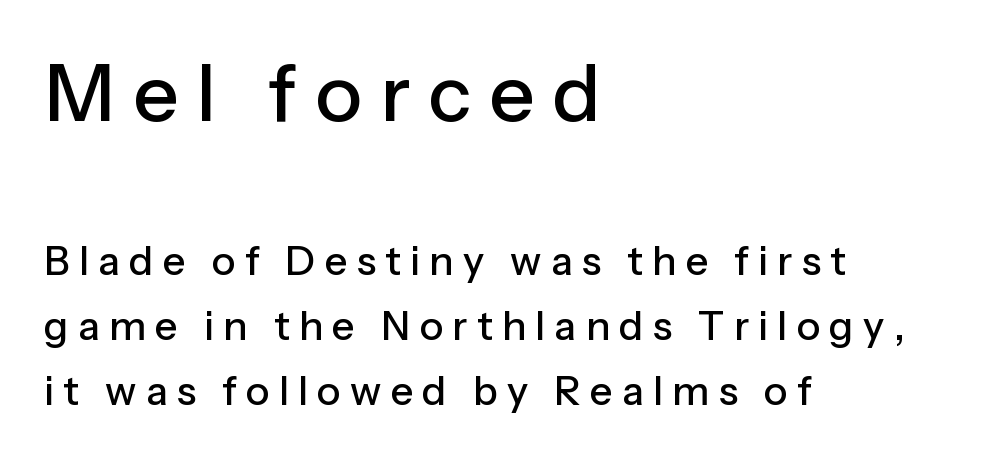
{"serif": "no", "italic": "no", "width": "normal", "stroke_contrast": "low", "x_height": "medium", "monospaced": "no", "underline": "no", "align": "left", "line_spacing": "normal", "line_spacing_ratio": 1.63, "letter_spacing": "wide", "letter_spacing_em": 0.23, "larger_block": "first", "size_ratio": 1.98, "glyph_px": 79}
